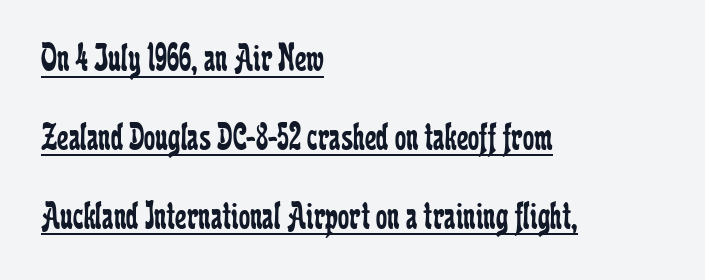
One-word summary of the alignment: left. The tracking reads as untouched default to a designer's eye. Serifs: yes, visible at the terminals of the letterforms. Every character sits straight up, as roman type does. Interline gaps are noticeably wide in this sample. A continuous stroke trails under the words, as in a hyperlink.
